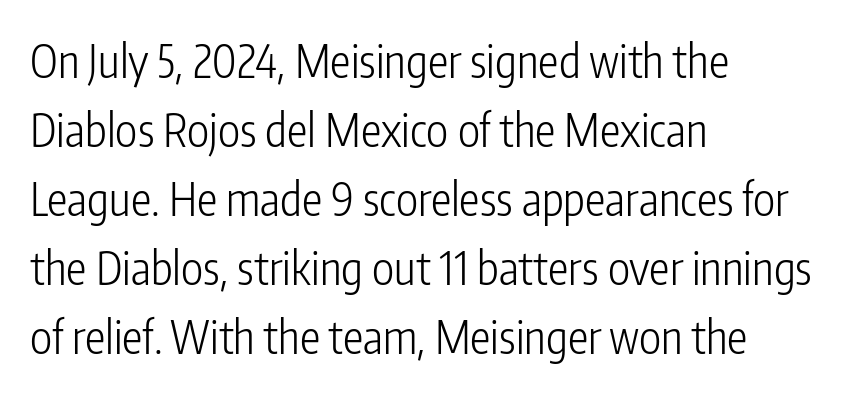
The image shows 46 px light, condensed sans-serif type, upright; set left-aligned, normal line spacing (1.5x), normal letter spacing, not underlined; low stroke contrast and a medium x-height.
